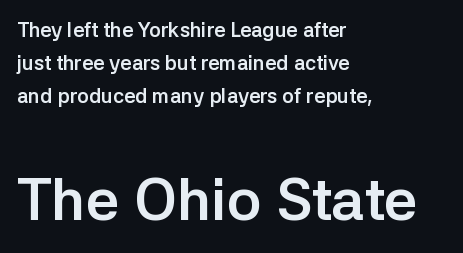
The image shows 59 px semibold sans-serif type, upright; set left-aligned, normal line spacing (1.65x), normal letter spacing, not underlined; the second (bottom) block is 2.95x larger; low stroke contrast and a medium x-height.
